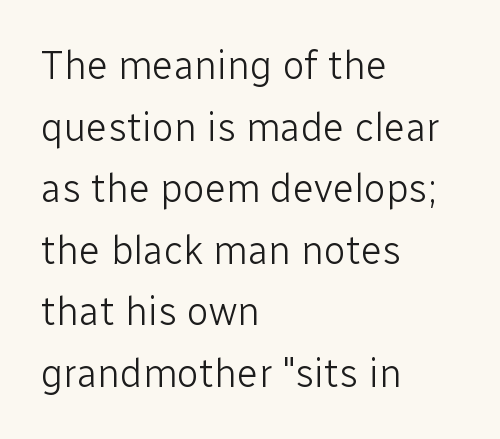
The image shows 40 px light sans-serif type, upright; set left-aligned, normal line spacing (1.54x), normal letter spacing, not underlined; low stroke contrast and a medium x-height.
